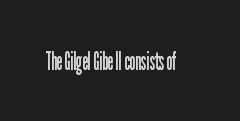
Q: Is the text bold? A: No.
Q: Is the text italic (slanted)? A: No, it is upright.
Q: Is the text underlined? A: No.
Q: Is the spacing between letters normal or unusually wide? A: Normal.
